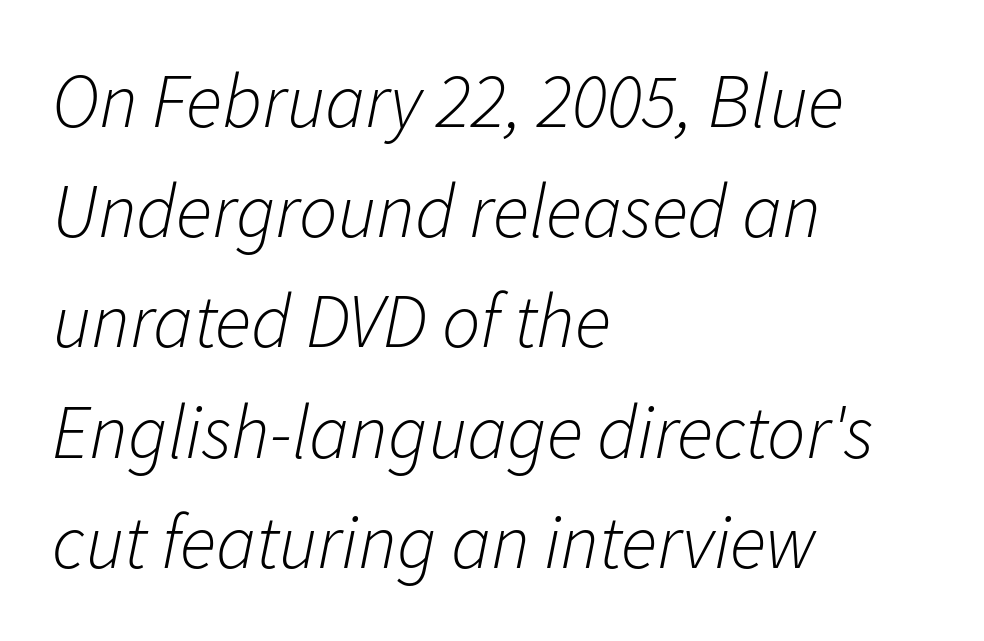
Bold? No — there's no thickening of the strokes. Slanted lettering throughout. Is the letter spacing exaggerated? No — it looks like the ordinary default. Horizontal bands of white between lines are of average thickness.
